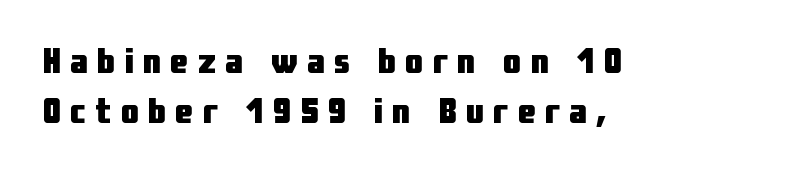
Chunky letters — that's bold for sure. Here the designer chose a conventional face with non-uniform glyph widths. This sample uses an upright cut, with every glyph sitting square on the baseline. Observe the absence of serifs on each vertical stroke in this sample.
